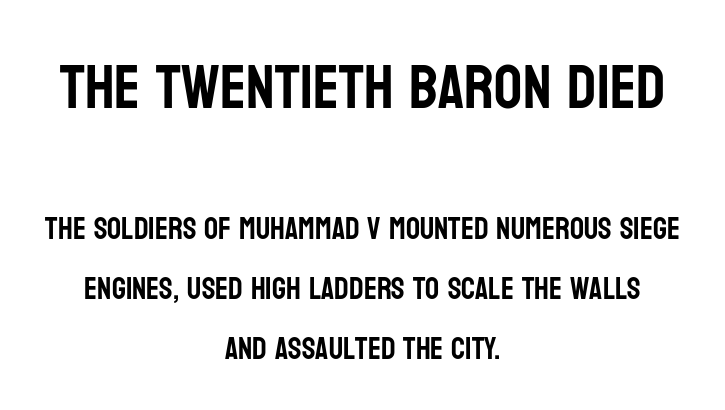
The image shows 62 px condensed sans-serif type, upright; set centered, loose line spacing (1.93x), normal letter spacing, not underlined; the first (top) block is 2.0x larger; low stroke contrast and a large x-height.
